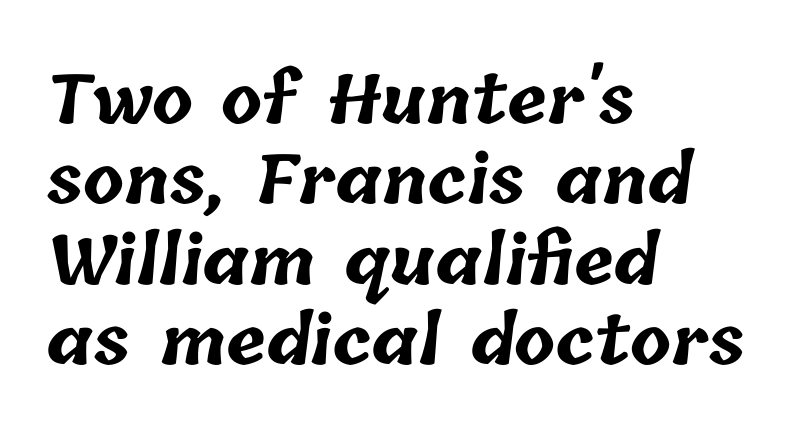
Varying glyph widths throughout — classic text-font behaviour. Reading down the block, your eye returns to a fixed left position each line. Only glyphs here, with clear space below each row. Thick stems and heavy bowls — unmistakably bold. Honestly, the letter spacing is just normal — you wouldn't notice it.
